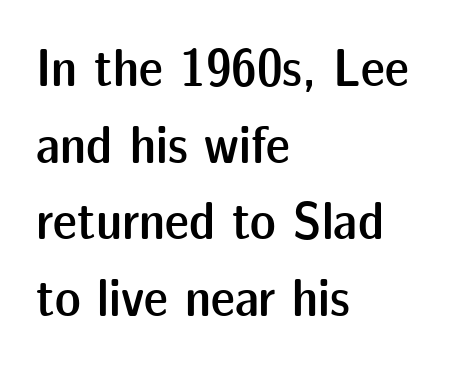
The image shows 54 px semibold sans-serif type, upright; set left-aligned, normal line spacing (1.42x), normal letter spacing, not underlined; low stroke contrast and a medium x-height.
